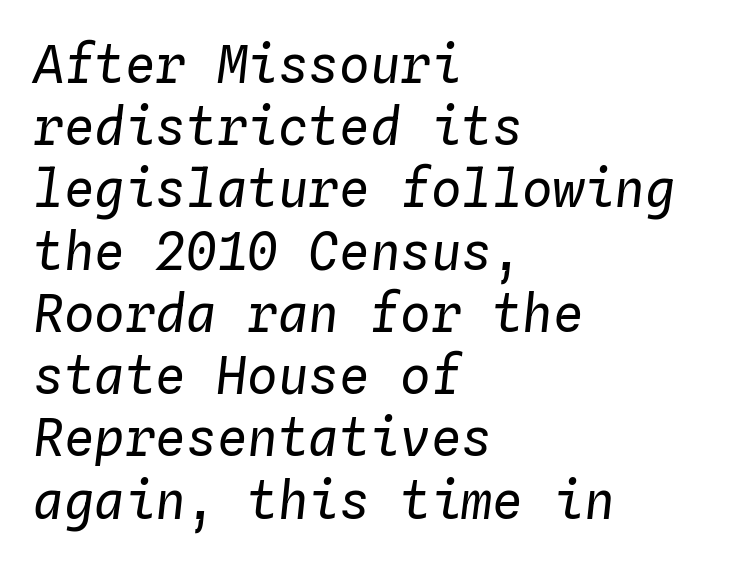
The cut favours lightness, reaching ordinary text weight at its darkest. Each line starts at the same left margin while the right side varies. The letters march in equal steps, a hallmark of fixed-pitch type. Caption: standard tracking, unaltered. The space beneath each line is pristine and unruled. The passage shown leans; its letterforms are oblique.
